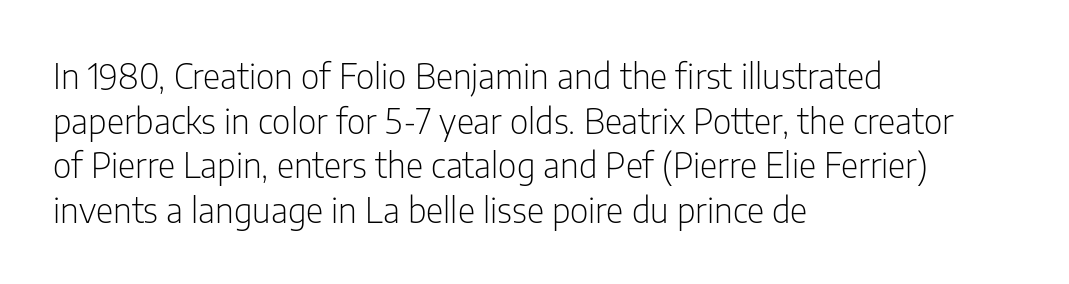
{"serif": "no", "italic": "no", "bold": "no", "weight": "light", "width": "condensed", "stroke_contrast": "low", "x_height": "medium", "monospaced": "no", "underline": "no", "align": "left", "line_spacing": "normal", "line_spacing_ratio": 1.31, "letter_spacing": "normal", "letter_spacing_em": 0.0, "glyph_px": 34}
